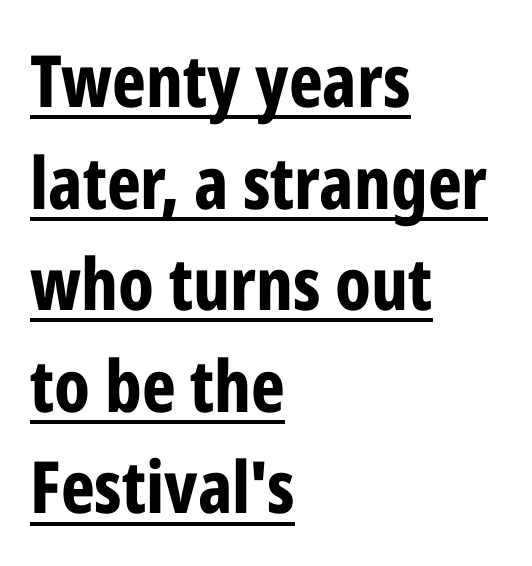
The rendering keeps characters at their native spacing. Style check: upright. Notice how thick the strokes are: this is what a full bold looks like. These lines are composed in type without serifs. The passage is arranged the way most books set body copy — flush left. Glance below the letters and you will spot a drawn line.
